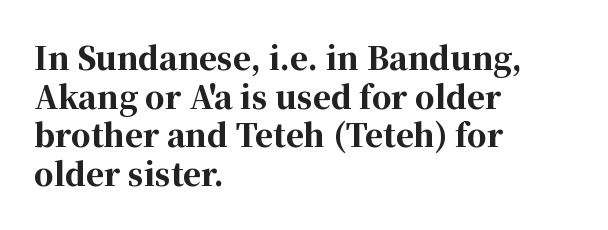
The image shows 31 px bold serif type, upright; set left-aligned, normal line spacing (1.25x), normal letter spacing, not underlined; high stroke contrast and a medium x-height.
